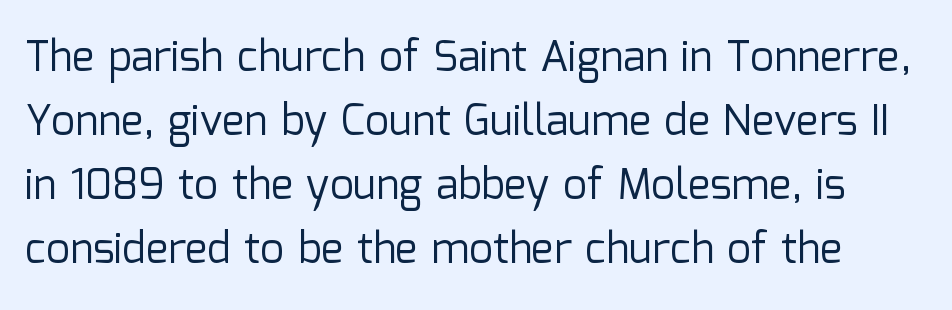
Q: Is the text bold? A: No.
Q: Is the text italic (slanted)? A: No, it is upright.
Q: Is the typeface a serif or a sans-serif typeface? A: Sans-serif.
Q: Is the text underlined? A: No.
Q: Is the spacing between letters normal or unusually wide? A: Normal.
Q: Is the spacing between lines tight, normal or loose? A: Normal.
Q: Width (condensed, normal, or wide)? A: Normal.
Q: Stroke contrast? A: Low.
Q: x-height? A: Medium.
Q: Monospaced? A: No.
